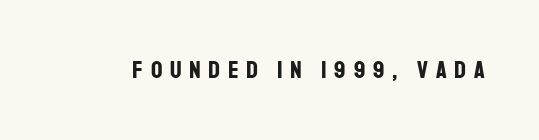
Characters follow at a spacing far wider than the type designer built in. Strong, thick strokes mark this as bold type. The typography opts for an upright posture over an oblique one. This rendering features lettering with no underline.
